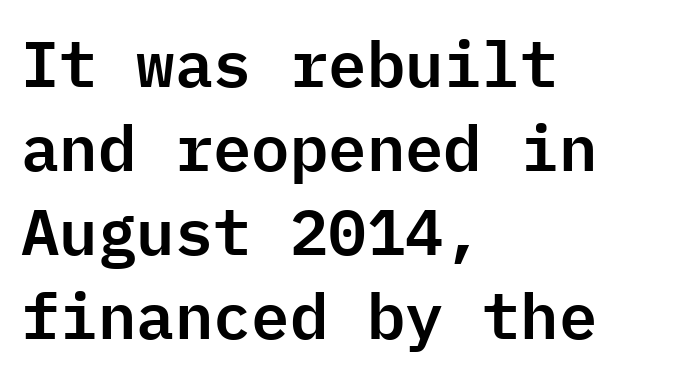
{"serif": "no", "italic": "no", "width": "normal", "stroke_contrast": "low", "x_height": "medium", "monospaced": "yes", "underline": "no", "align": "left", "line_spacing": "normal", "line_spacing_ratio": 1.31, "letter_spacing": "normal", "letter_spacing_em": 0.0, "glyph_px": 64}
